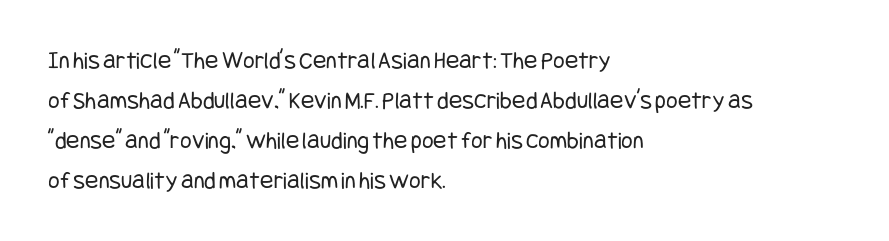
The image shows 25 px text type, upright; set left-aligned, normal line spacing (1.6x), normal letter spacing, not underlined.
